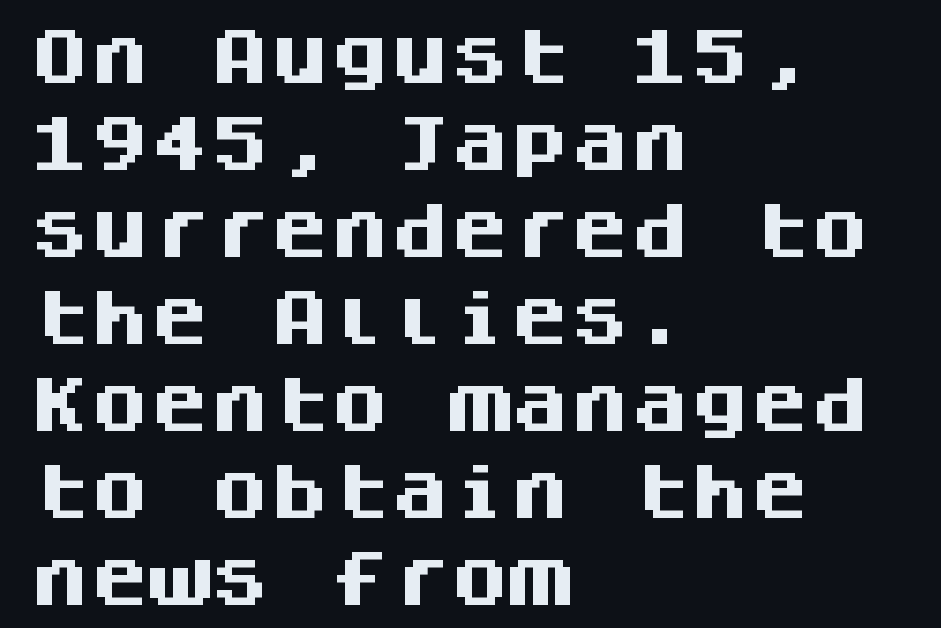
{"serif": "no", "italic": "no", "bold": "yes", "weight": "heavy", "width": "normal", "stroke_contrast": "medium", "x_height": "large", "monospaced": "yes", "underline": "no", "align": "left", "line_spacing": "normal", "line_spacing_ratio": 1.45, "letter_spacing": "normal", "letter_spacing_em": 0.0, "glyph_px": 60}
